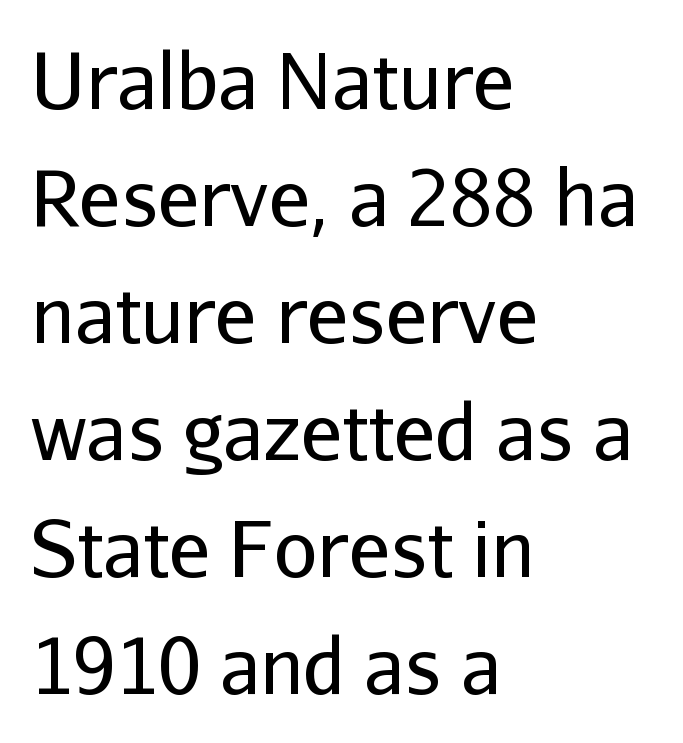
Stems and bowls with no extra thickness — not bold. This rendering leaves character spacing at its baseline value. This sample uses a sans-serif face. In terms of leading, this rendering sits right in the middle.
